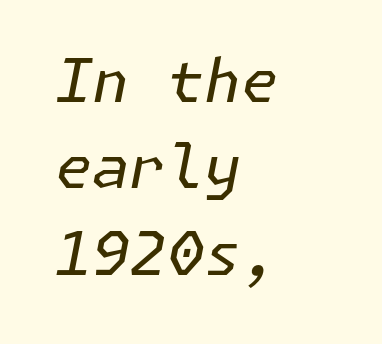
The image shows 60 px regular-weight type, italic (leaning right); set left-aligned, normal line spacing (1.44x), normal letter spacing, not underlined; low stroke contrast and a medium x-height.
